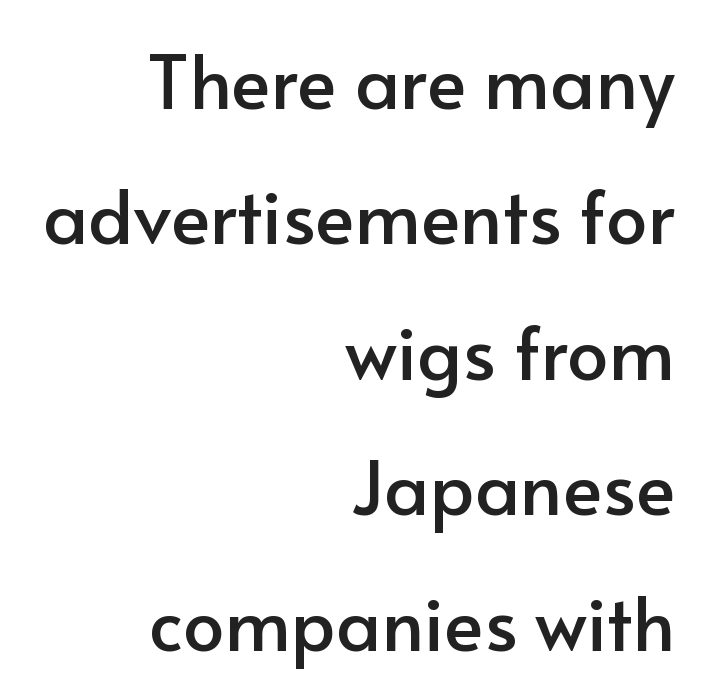
{"serif": "no", "italic": "no", "width": "normal", "stroke_contrast": "low", "x_height": "small", "monospaced": "no", "underline": "no", "align": "right", "line_spacing_ratio": 1.83, "letter_spacing": "normal", "letter_spacing_em": 0.0, "glyph_px": 74}
